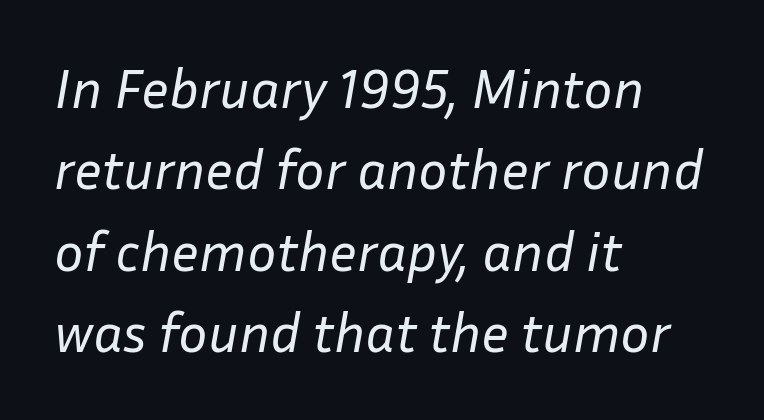
Q: Is the text bold? A: No.
Q: Is the text italic (slanted)? A: Yes, it leans right by about 10 degrees.
Q: Is the text underlined? A: No.
Q: How is the paragraph aligned? A: Left-aligned.
Q: Is the spacing between letters normal or unusually wide? A: Normal.
Q: Is the spacing between lines tight, normal or loose? A: Normal.
Q: Width (condensed, normal, or wide)? A: Normal.
Q: Stroke contrast? A: Low.
Q: x-height? A: Medium.
Q: Monospaced? A: No.
